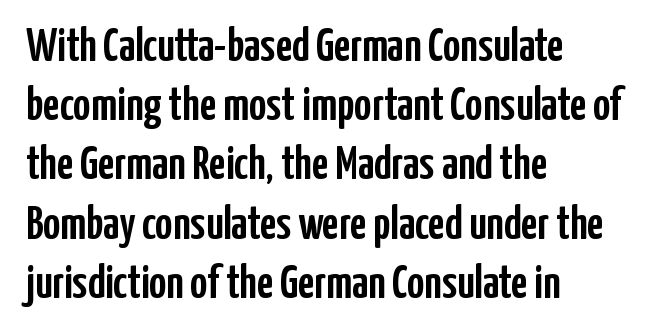
Students, note that the glyphs here touch the page at normal intervals. Here the designer chose a conventional face with non-uniform glyph widths. The face used here is a sans, in the tradition of grotesques and geometrics. When letters stand straight like this, we call the style roman or upright. Does the copy run flush right? No — it runs flush left.
